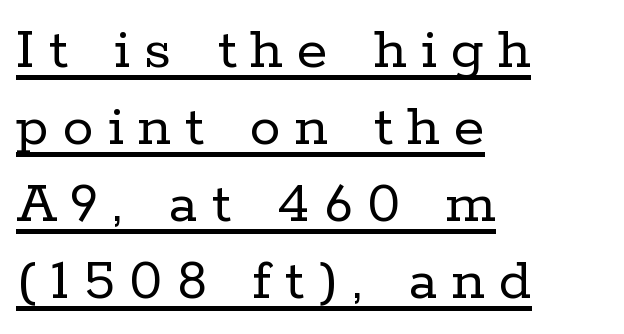
The image shows 62 px regular-weight serif type, upright; set left-aligned, line spacing 1.24x, unusually wide letter spacing (+0.23 em), underlined; low stroke contrast and a medium x-height.
